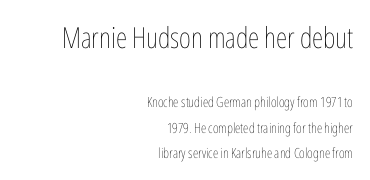
The image shows 29 px thin, condensed type, upright; set right-aligned, line spacing 1.8x, normal letter spacing, not underlined; the first (top) block is 2.07x larger; low stroke contrast and a medium x-height.
